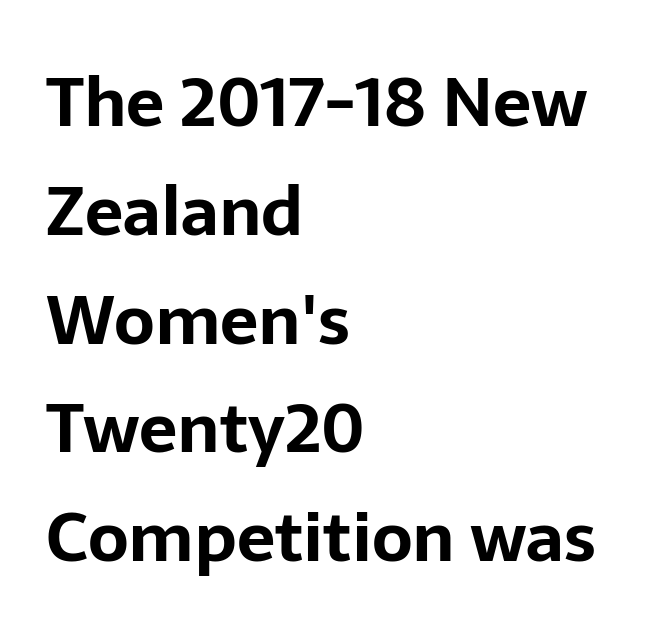
The image shows 68 px bold sans-serif type, upright; set left-aligned, normal line spacing (1.6x), normal letter spacing, not underlined; low stroke contrast and a medium x-height.
